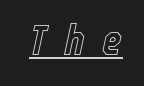
Q: Is the text italic (slanted)? A: Yes, it leans right by about 12 degrees.
Q: Is the text underlined? A: Yes.
Q: Is the spacing between letters normal or unusually wide? A: Unusually wide.
Q: Width (condensed, normal, or wide)? A: Condensed.
Q: x-height? A: Medium.
Q: Monospaced? A: No.
